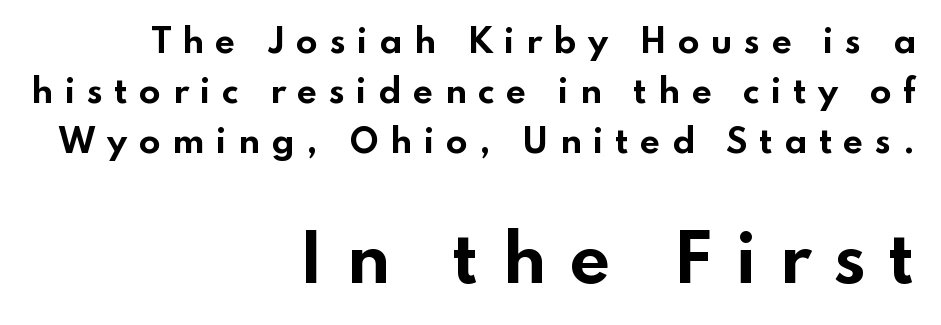
{"serif": "no", "italic": "no", "bold": "yes", "weight": "bold", "width": "wide", "stroke_contrast": "low", "x_height": "small", "monospaced": "no", "underline": "no", "align": "right", "line_spacing": "normal", "line_spacing_ratio": 1.57, "letter_spacing": "wide", "letter_spacing_em": 0.35, "larger_block": "second", "size_ratio": 2.0, "glyph_px": 64}
